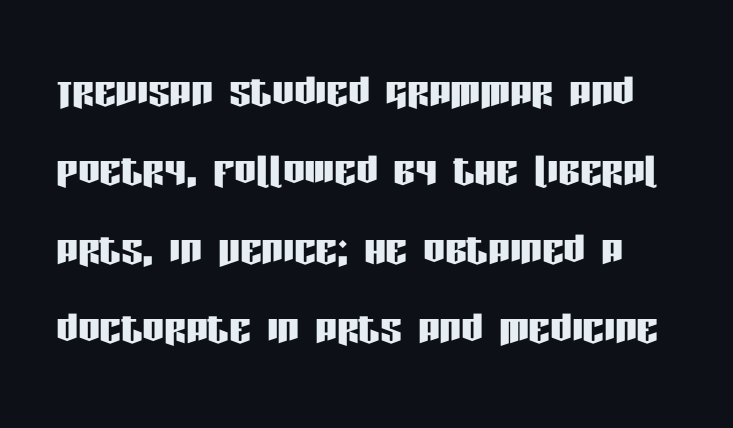
Q: Is the text italic (slanted)? A: No, it is upright.
Q: Is the typeface a serif or a sans-serif typeface? A: Sans-serif.
Q: Is the text underlined? A: No.
Q: Is the spacing between letters normal or unusually wide? A: Normal.
Q: Is the spacing between lines tight, normal or loose? A: Normal.
Q: Width (condensed, normal, or wide)? A: Condensed.
Q: Stroke contrast? A: Low.
Q: x-height? A: Large.
Q: Monospaced? A: No.
